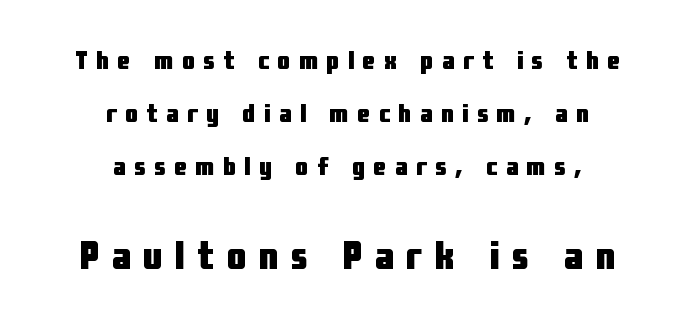
{"serif": "no", "italic": "no", "bold": "yes", "weight": "heavy", "width": "condensed", "stroke_contrast": "low", "x_height": "medium", "monospaced": "no", "underline": "no", "align": "center", "line_spacing": "loose", "line_spacing_ratio": 2.03, "letter_spacing": "wide", "letter_spacing_em": 0.32, "larger_block": "second", "size_ratio": 1.5, "glyph_px": 39}
